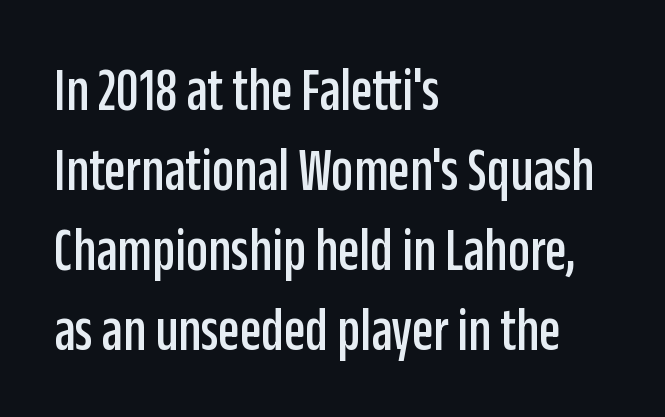
Q: Is the text italic (slanted)? A: No, it is upright.
Q: Is the typeface a serif or a sans-serif typeface? A: Sans-serif.
Q: Is the text underlined? A: No.
Q: How is the paragraph aligned? A: Left-aligned.
Q: Is the spacing between letters normal or unusually wide? A: Normal.
Q: Is the spacing between lines tight, normal or loose? A: Normal.
Q: Width (condensed, normal, or wide)? A: Condensed.
Q: Stroke contrast? A: Low.
Q: x-height? A: Large.
Q: Monospaced? A: No.
